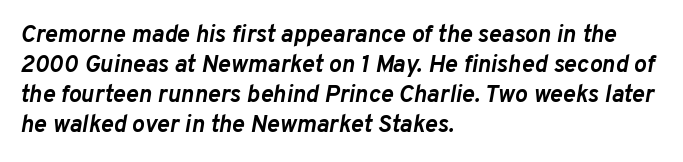
The image shows 24 px bold type, italic (leaning right); set left-aligned, normal line spacing (1.25x), normal letter spacing, not underlined.
